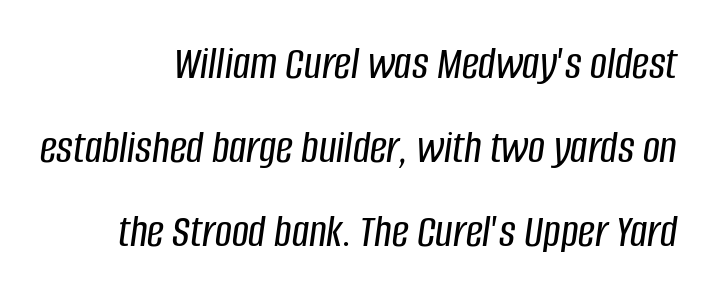
Reading down the block, your eye finds every line finishing at a fixed right position. The face used here is proportionally spaced, like ordinary book or web type. Yep, that's italic — everything's leaning. The face used here is rendered with its standard letterfit. Any mark beneath the type? The region is blank.
